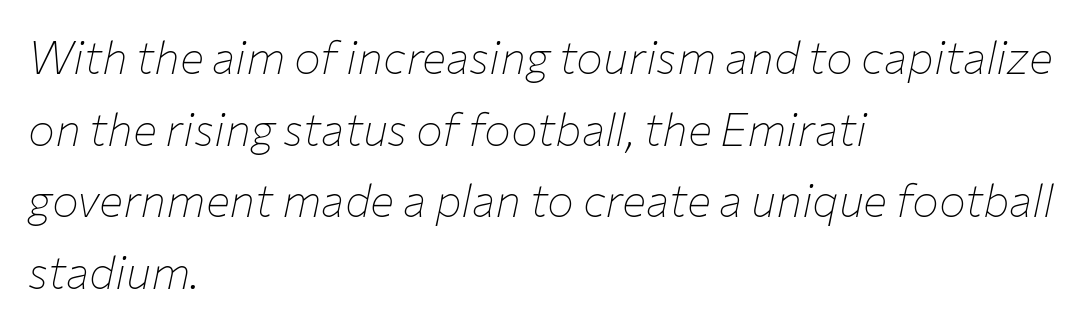
Q: Is the text bold? A: No.
Q: Is the text italic (slanted)? A: Yes, it leans right by about 12 degrees.
Q: Is the text underlined? A: No.
Q: How is the paragraph aligned? A: Left-aligned.
Q: Is the spacing between letters normal or unusually wide? A: Normal.
Q: Is the spacing between lines tight, normal or loose? A: Normal.
Q: Width (condensed, normal, or wide)? A: Normal.
Q: Stroke contrast? A: Low.
Q: x-height? A: Medium.
Q: Monospaced? A: No.
